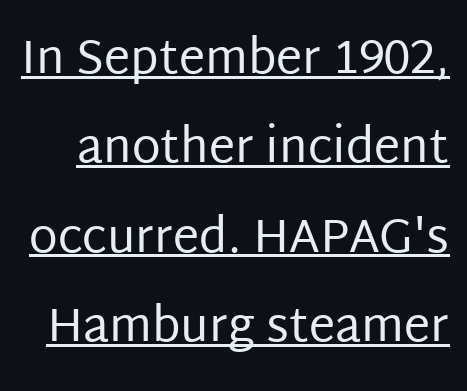
Stroke terminals: plain, sans-serif. Beneath each row of characters lies a ruled line. Bold? No — there's no thickening of the strokes. The line texture is even and compact thanks to regular tracking. A typesetter would call this leading open, well beyond the default.
